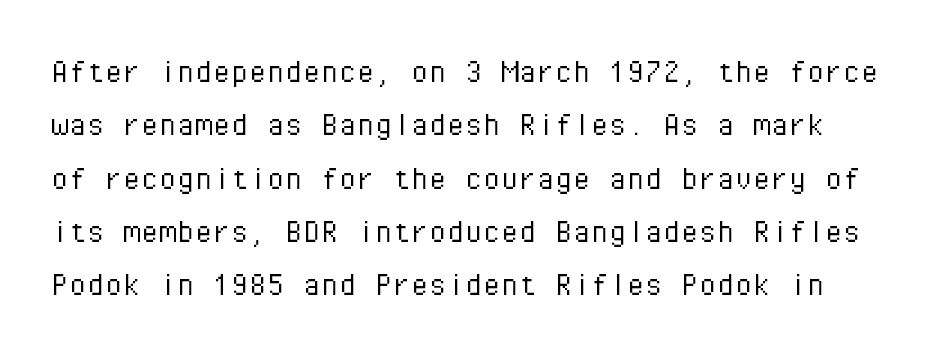
Is this a sans? Yes — the strokes have no serifs. Note the uniform advance width — an 'i' takes as much space as an 'm'. Type without underlining. This is not heavy type; no bold has been used. Quick note: interline space is typical.
